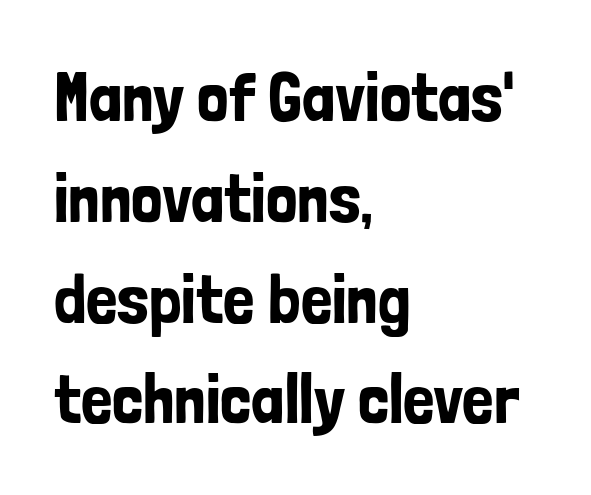
Visually the block forms a straight wall on the left and a jagged coastline on the right. Proportional: the letters do not fall into vertical columns. This rendering leaves character spacing at its baseline value. Each row of text sits above clean, open space. The text was rendered using a sans face with plain stroke endings. Do the letters lean? They stand straight.
